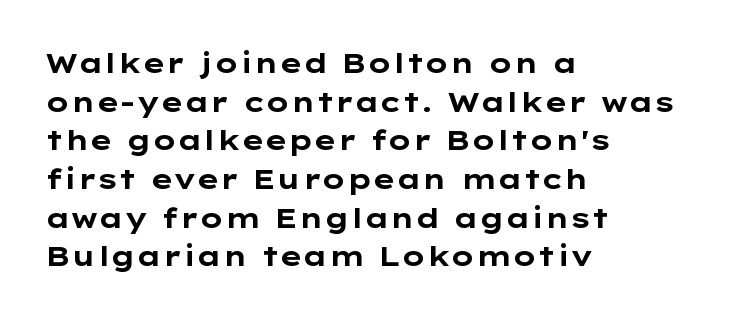
A roman cut, with each character standing at attention. The baseline area is clear. Character widths vary here, with narrow letters taking less room than wide ones. Students, observe: this is what conventionally led text looks like.
